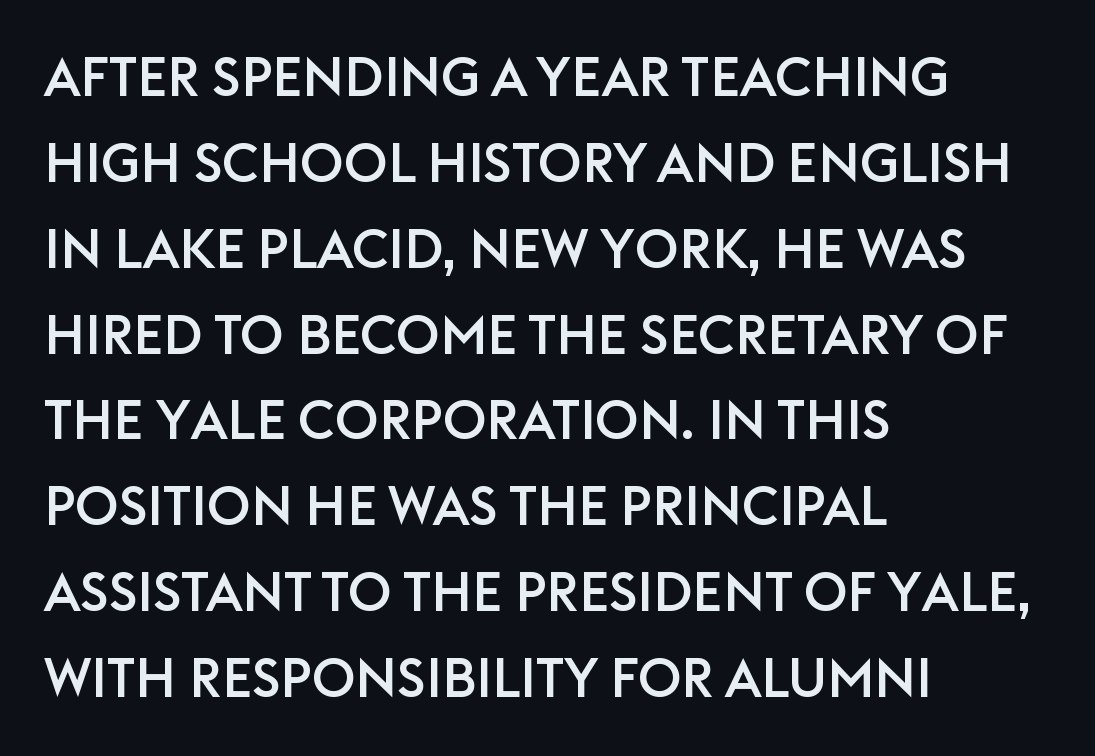
Q: Is the text italic (slanted)? A: No, it is upright.
Q: Is the typeface a serif or a sans-serif typeface? A: Sans-serif.
Q: Is the text underlined? A: No.
Q: How is the paragraph aligned? A: Left-aligned.
Q: Is the spacing between letters normal or unusually wide? A: Normal.
Q: Is the spacing between lines tight, normal or loose? A: Normal.
Q: Width (condensed, normal, or wide)? A: Normal.
Q: Stroke contrast? A: Low.
Q: x-height? A: Large.
Q: Monospaced? A: No.
